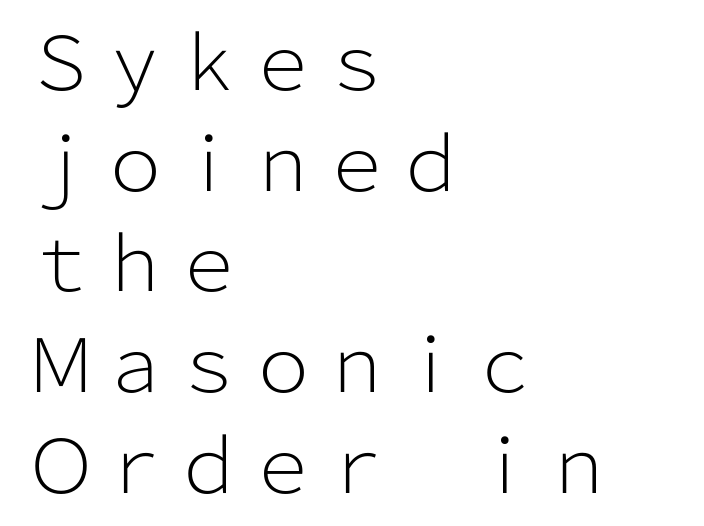
Q: Is the text bold? A: No.
Q: Is the text italic (slanted)? A: No, it is upright.
Q: Is the typeface a serif or a sans-serif typeface? A: Sans-serif.
Q: Is the text underlined? A: No.
Q: How is the paragraph aligned? A: Left-aligned.
Q: Is the spacing between letters normal or unusually wide? A: Normal.
Q: Is the spacing between lines tight, normal or loose? A: Normal.
Q: Width (condensed, normal, or wide)? A: Normal.
Q: Stroke contrast? A: Low.
Q: x-height? A: Medium.
Q: Monospaced? A: No.
